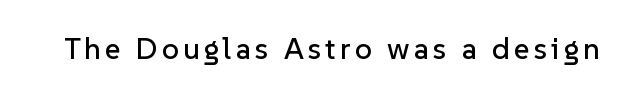
Q: Is the text italic (slanted)? A: No, it is upright.
Q: Is the typeface a serif or a sans-serif typeface? A: Sans-serif.
Q: Is the text underlined? A: No.
Q: Width (condensed, normal, or wide)? A: Normal.
Q: Stroke contrast? A: Low.
Q: x-height? A: Medium.
Q: Monospaced? A: No.
